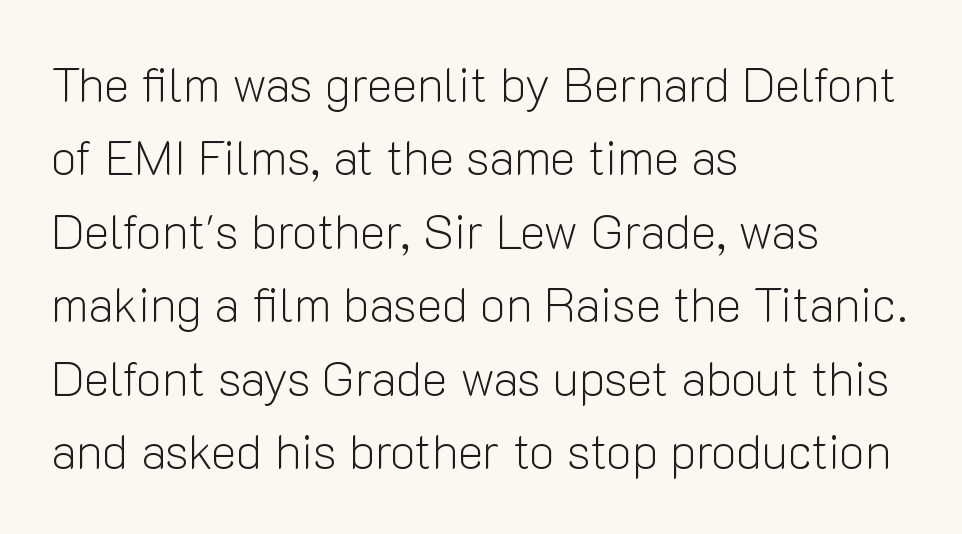
Nothing heavy about these letters — not bold at all. Varying glyph widths throughout — classic text-font behaviour. The font family rendered here belongs to the sans-serif group. The space between consecutive lines is moderate. Which margin do the lines hug? The left one — the right edge is uneven. The space beneath each line is pristine and unruled.
